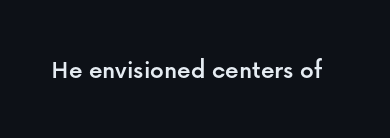
{"italic": "no", "underline": "no", "letter_spacing": "normal", "letter_spacing_em": 0.0, "glyph_px": 27}
